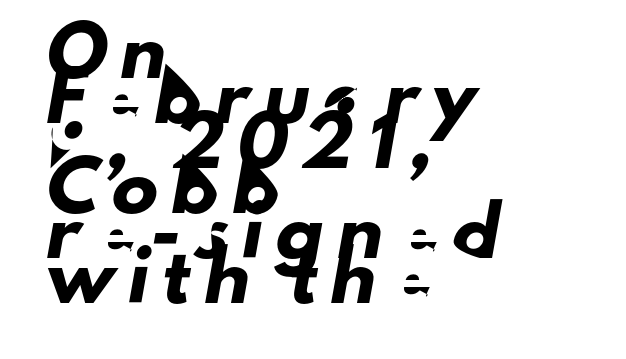
The text block is weighted toward the left margin, trailing off unevenly rightward. A bare baseline throughout the passage. In terms of letterspacing, this is a distinctly airy, spread setting. Varying glyph widths throughout — classic text-font behaviour. To sum up the face: it is a sans, with no serifs. This sample trades vertical openness for compactness between lines.
